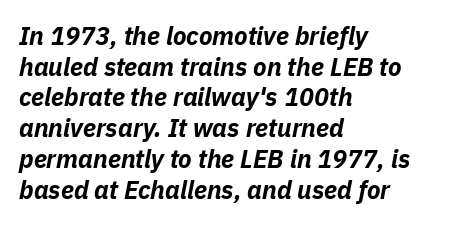
The image shows 25 px bold type, italic (leaning right); set left-aligned, line spacing 1.23x, normal letter spacing, not underlined.
